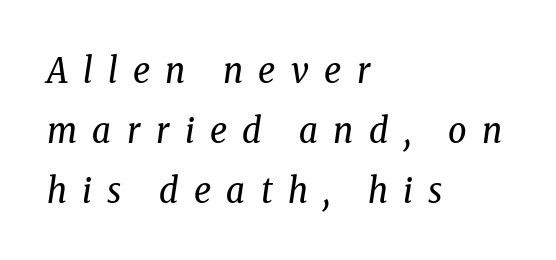
Q: Is the text bold? A: No.
Q: Is the text italic (slanted)? A: Yes, it leans right by about 8 degrees.
Q: Is the typeface a serif or a sans-serif typeface? A: Serif.
Q: Is the text underlined? A: No.
Q: How is the paragraph aligned? A: Left-aligned.
Q: Is the spacing between letters normal or unusually wide? A: Unusually wide.
Q: Is the spacing between lines tight, normal or loose? A: Normal.
Q: Width (condensed, normal, or wide)? A: Condensed.
Q: Stroke contrast? A: Low.
Q: x-height? A: Medium.
Q: Monospaced? A: No.
